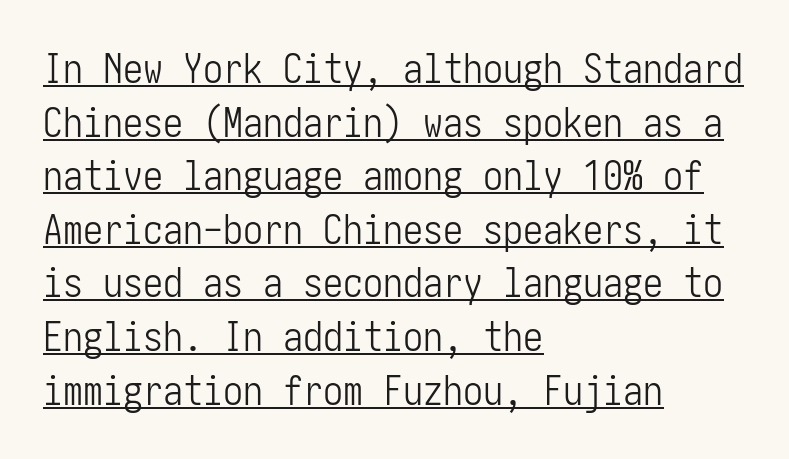
Q: Is the text bold? A: No.
Q: Is the text italic (slanted)? A: No, it is upright.
Q: Is the typeface a serif or a sans-serif typeface? A: Sans-serif.
Q: Is the text underlined? A: Yes.
Q: How is the paragraph aligned? A: Left-aligned.
Q: Is the spacing between letters normal or unusually wide? A: Normal.
Q: Is the spacing between lines tight, normal or loose? A: Normal.
Q: Width (condensed, normal, or wide)? A: Condensed.
Q: Stroke contrast? A: Low.
Q: x-height? A: Medium.
